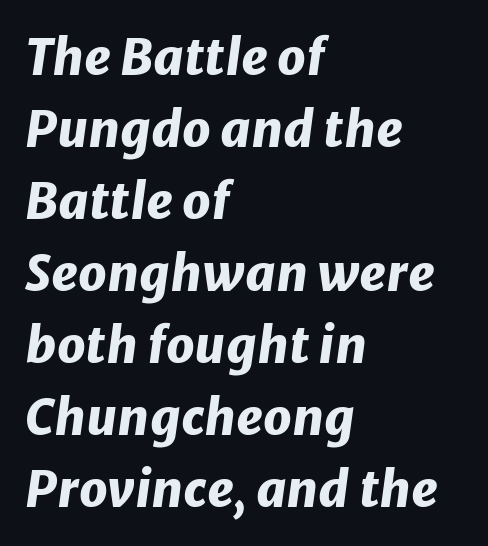
Does the weight exceed regular? Yes, all the way to bold. The designer left line spacing at the default. Any mark beneath the type? The region is blank. In terms of letterspacing, this is plain default setting.
